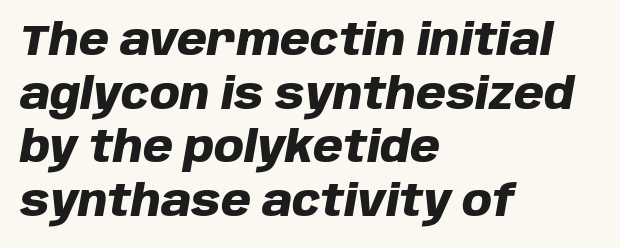
Vertically, the passage feels balanced, rows spaced as you'd expect. Which margin do the lines hug? The left one — the right edge is uneven. The foot of each line stays bare and open. Is the type slanted? Yes — the strokes lean at a clear angle. A dark, heavy texture on the line: the type is bold. The passage shown is typed in a proportional face where columns would drift.
